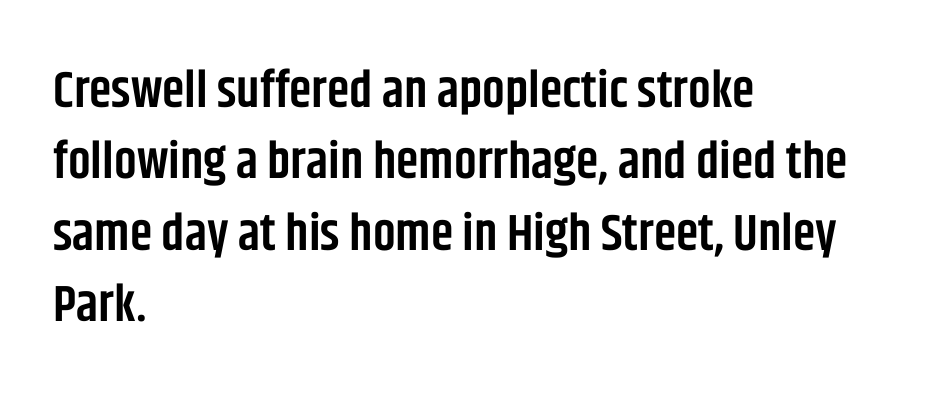
Q: Is the text bold? A: Semi-bold.
Q: Is the text italic (slanted)? A: No, it is upright.
Q: Is the typeface a serif or a sans-serif typeface? A: Sans-serif.
Q: Is the text underlined? A: No.
Q: How is the paragraph aligned? A: Left-aligned.
Q: Is the spacing between letters normal or unusually wide? A: Normal.
Q: Is the spacing between lines tight, normal or loose? A: Normal.
Q: Width (condensed, normal, or wide)? A: Condensed.
Q: Stroke contrast? A: Low.
Q: x-height? A: Large.
Q: Monospaced? A: No.
